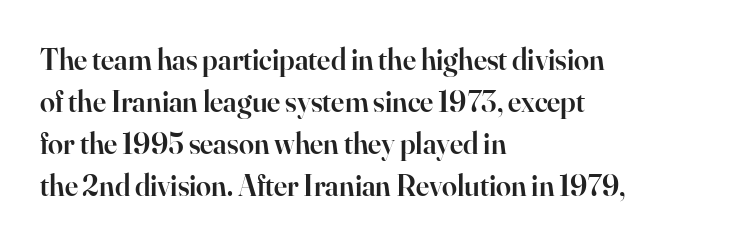
Q: Is the text bold? A: Semi-bold.
Q: Is the text italic (slanted)? A: No, it is upright.
Q: Is the typeface a serif or a sans-serif typeface? A: Serif.
Q: Is the text underlined? A: No.
Q: How is the paragraph aligned? A: Left-aligned.
Q: Is the spacing between letters normal or unusually wide? A: Normal.
Q: Is the spacing between lines tight, normal or loose? A: Normal.
Q: Width (condensed, normal, or wide)? A: Normal.
Q: Stroke contrast? A: High.
Q: x-height? A: Small.
Q: Monospaced? A: No.
